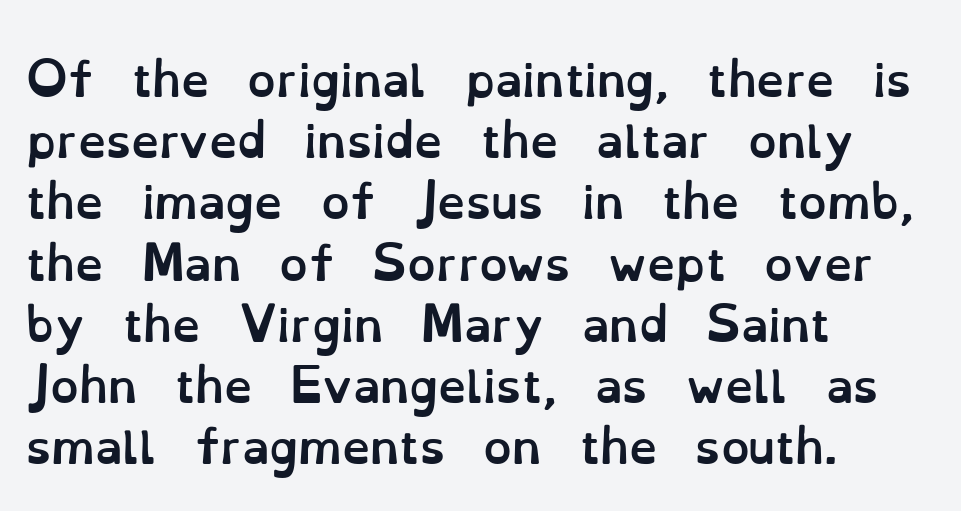
Q: Is the text bold? A: Yes.
Q: Is the text italic (slanted)? A: No, it is upright.
Q: Is the text underlined? A: No.
Q: How is the paragraph aligned? A: Left-aligned.
Q: Is the spacing between letters normal or unusually wide? A: Normal.
Q: Is the spacing between lines tight, normal or loose? A: Normal.
Q: Width (condensed, normal, or wide)? A: Normal.
Q: Stroke contrast? A: Low.
Q: x-height? A: Small.
Q: Monospaced? A: No.
